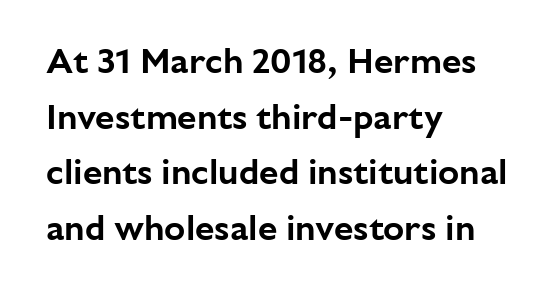
{"serif": "no", "italic": "no", "width": "normal", "stroke_contrast": "low", "x_height": "medium", "monospaced": "no", "underline": "no", "align": "left", "line_spacing": "normal", "line_spacing_ratio": 1.59, "letter_spacing": "normal", "letter_spacing_em": 0.0, "glyph_px": 35}
